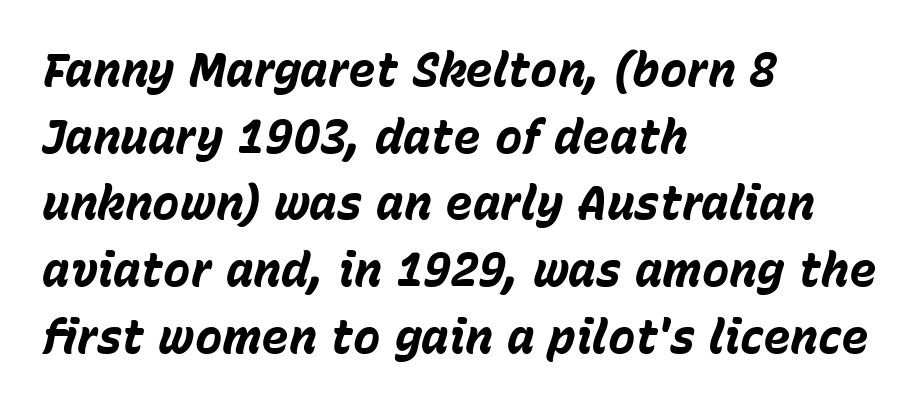
{"italic": "yes", "lean": "right", "slant_degrees": 15, "bold": "yes", "weight": "bold", "width": "normal", "stroke_contrast": "low", "x_height": "medium", "monospaced": "no", "underline": "no", "align": "left", "line_spacing": "normal", "line_spacing_ratio": 1.45, "letter_spacing": "normal", "letter_spacing_em": 0.0, "glyph_px": 46}
